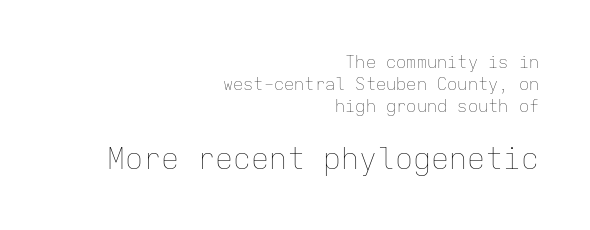
Q: Is the text bold? A: No.
Q: Is the text italic (slanted)? A: No, it is upright.
Q: Is the text underlined? A: No.
Q: How is the paragraph aligned? A: Right-aligned.
Q: Is the spacing between letters normal or unusually wide? A: Normal.
Q: Is the spacing between lines tight, normal or loose? A: Normal.
Q: Which block of text is set in a larger size, the first (top) or the second (bottom)? A: The second (bottom) one.
Q: Width (condensed, normal, or wide)? A: Normal.
Q: Stroke contrast? A: Low.
Q: x-height? A: Medium.
Q: Monospaced? A: Yes.
